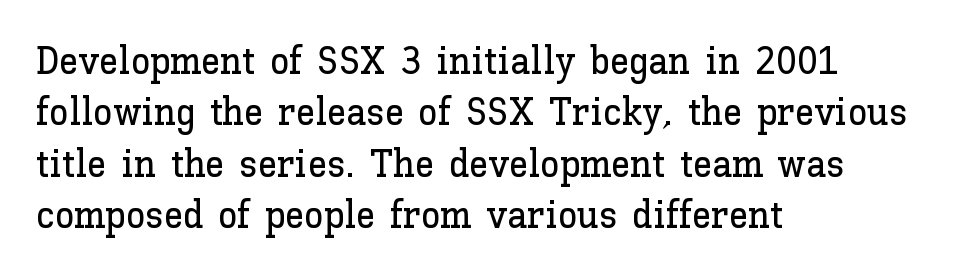
Q: Is the text italic (slanted)? A: No, it is upright.
Q: Is the text underlined? A: No.
Q: How is the paragraph aligned? A: Left-aligned.
Q: Is the spacing between letters normal or unusually wide? A: Normal.
Q: Is the spacing between lines tight, normal or loose? A: Normal.
Q: Width (condensed, normal, or wide)? A: Normal.
Q: Stroke contrast? A: Low.
Q: x-height? A: Medium.
Q: Monospaced? A: No.
